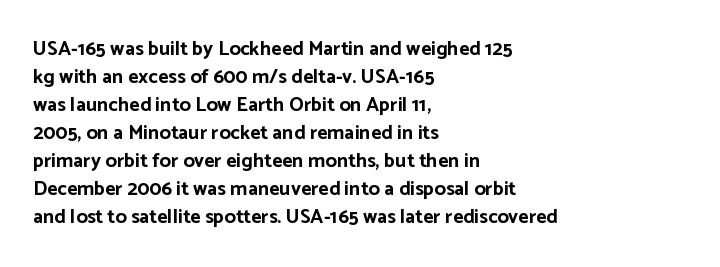
{"italic": "no", "bold": "yes", "underline": "no", "align": "left", "line_spacing": "normal", "line_spacing_ratio": 1.4, "letter_spacing": "normal", "letter_spacing_em": 0.0, "glyph_px": 20}
